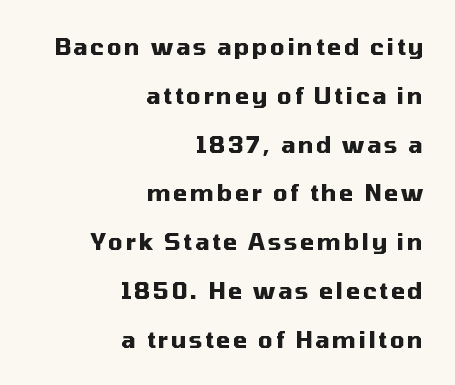
The space between consecutive lines is lavish. Alignment: flush right. The gap between lines stays unmarked. Every letter is thick-stroked: bold, no question. Upright lettering throughout.
